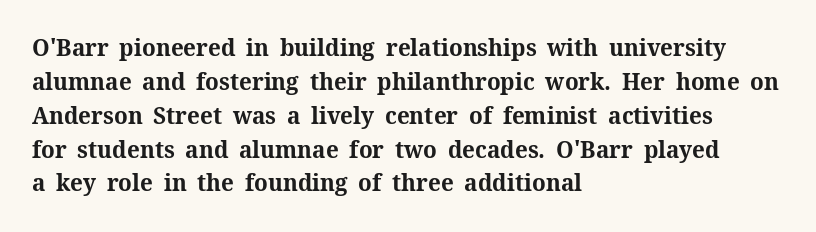
Check under the words: just untouched page. The lettering stays uniformly vertical, giving the passage a roman look. Does the weight exceed regular? Yes, all the way to bold. Leading: standard.
